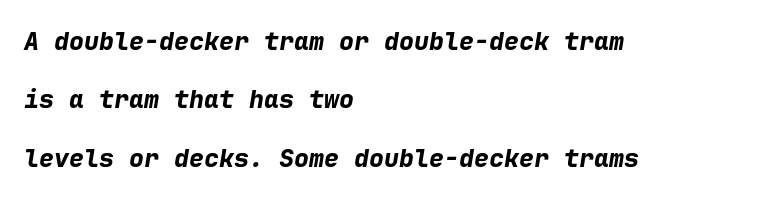
The image shows 25 px bold type, italic (leaning right); set left-aligned, loose line spacing (2.34x), normal letter spacing, not underlined.
